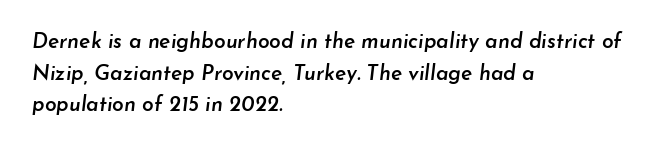
Lines of text with bare space underneath. Observe the ordinary spacing: letters are neighbours, not strangers. Baseline-to-baseline distance is the conventional proportion of letter height. A fair bit of extra ink — the face is semibold, not bold. Reading down the block, your eye returns to a fixed left position each line.
